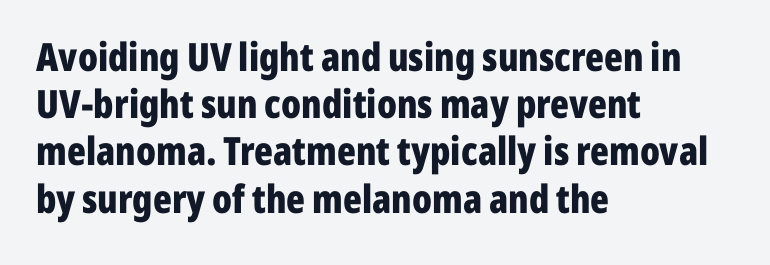
The image shows 39 px bold, condensed sans-serif type, upright; set left-aligned, line spacing 1.21x, normal letter spacing, not underlined; low stroke contrast and a medium x-height.
